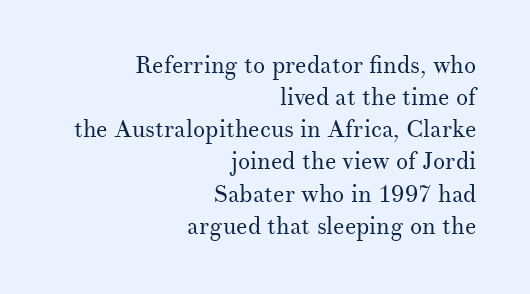
{"italic": "no", "bold": "no", "underline": "no", "align": "right", "line_spacing": "normal", "line_spacing_ratio": 1.34, "letter_spacing": "normal", "letter_spacing_em": 0.0, "glyph_px": 24}
